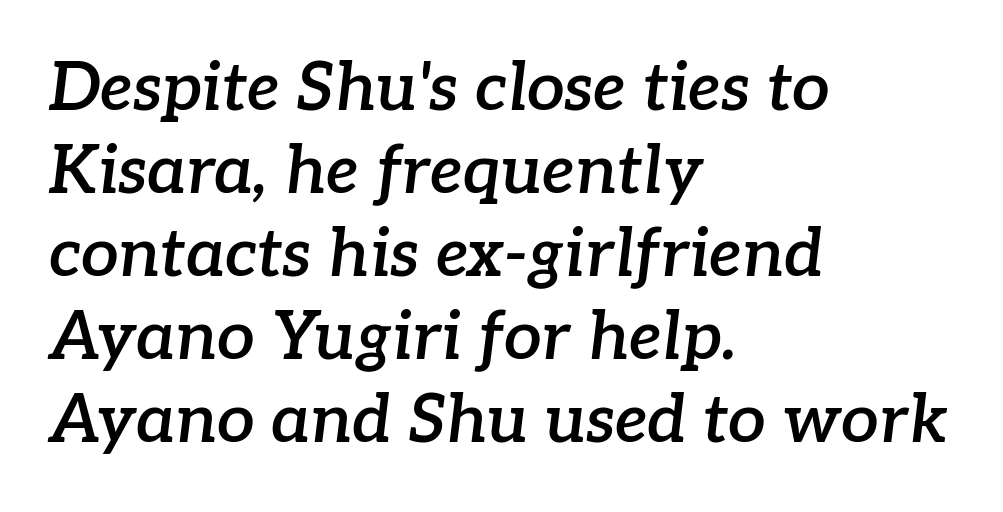
The image shows 67 px semibold serif type, italic (leaning right); set left-aligned, line spacing 1.24x, normal letter spacing, not underlined; low stroke contrast and a medium x-height.
